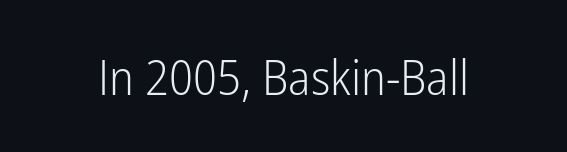
Q: Is the text bold? A: No.
Q: Is the text italic (slanted)? A: No, it is upright.
Q: Is the typeface a serif or a sans-serif typeface? A: Sans-serif.
Q: Is the text underlined? A: No.
Q: Is the spacing between letters normal or unusually wide? A: Normal.
Q: Width (condensed, normal, or wide)? A: Condensed.
Q: Stroke contrast? A: Low.
Q: x-height? A: Medium.
Q: Monospaced? A: No.
